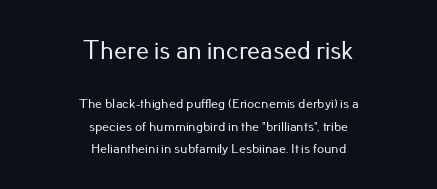
The image shows 26 px text type, upright; set centered, normal line spacing (1.6x), normal letter spacing, not underlined; the first (top) block is 1.86x larger.
